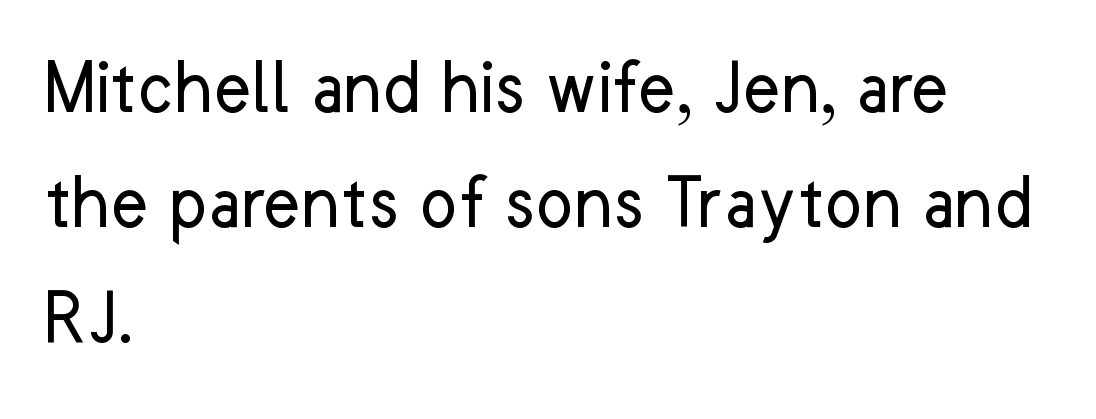
{"serif": "no", "italic": "no", "bold": "no", "weight": "regular", "width": "normal", "stroke_contrast": "low", "x_height": "medium", "monospaced": "no", "underline": "no", "align": "left", "line_spacing": "normal", "line_spacing_ratio": 1.44, "letter_spacing": "normal", "letter_spacing_em": 0.0, "glyph_px": 80}
